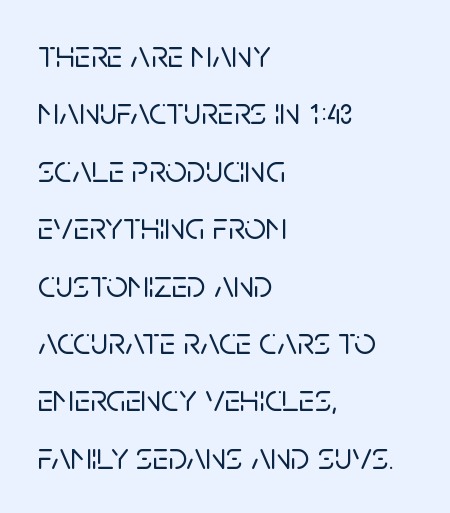
{"serif": "no", "italic": "no", "width": "normal", "stroke_contrast": "low", "x_height": "large", "monospaced": "no", "underline": "no", "align": "left", "line_spacing": "normal", "line_spacing_ratio": 1.51, "letter_spacing": "normal", "letter_spacing_em": 0.0, "glyph_px": 38}
